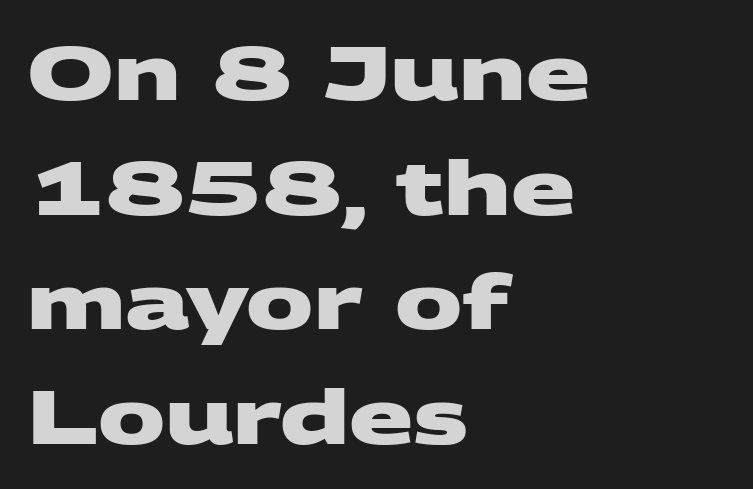
The image shows 75 px heavy, wide sans-serif type; set left-aligned, normal line spacing (1.53x), normal letter spacing, not underlined; medium stroke contrast and a large x-height.
